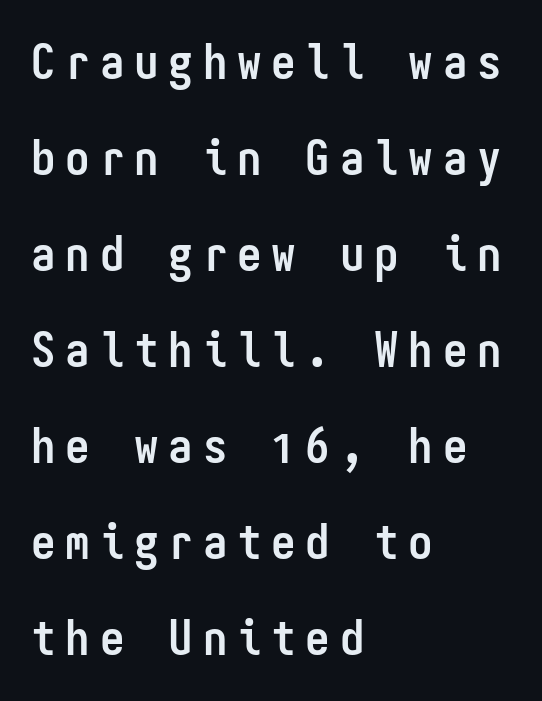
Loosely led — the rows are spread out. A typesetter would call this monospace, since all characters share one set width. The typeface chosen for these lines omits serifs. These lines are set flush left with a ragged right edge. Plenty of ink on the page — the face is bold.
